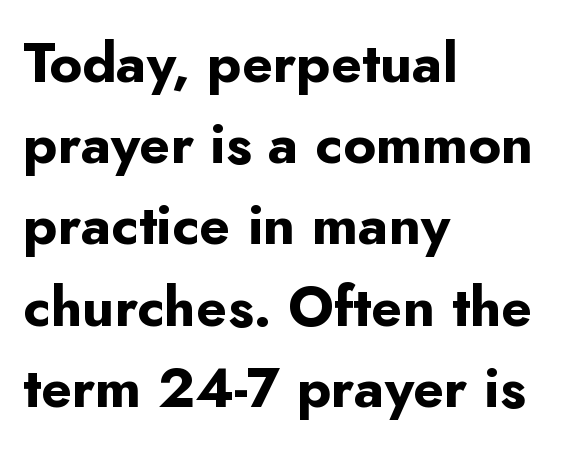
One glance says typical: line gaps are just what's usual. In terms of posture, this sample is upright. The rendering uses natural spacing where letterforms have individual widths. Left-aligned paragraph, ragged on the right. Check under the words: just untouched page.
